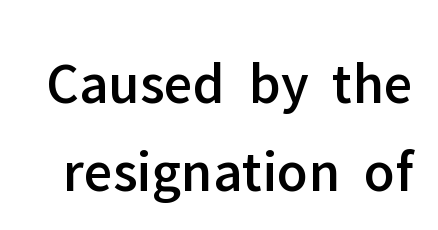
A typesetter would call this proportional, since set widths differ per character. Glance below the letters and you will spot only blank space. What's the leading like? Ordinary, nothing unusual. The typography opts for an upright posture over an oblique one. Each word holds together tightly as a unit, with standard inter-letter gaps. Stroke terminals: plain, sans-serif.
